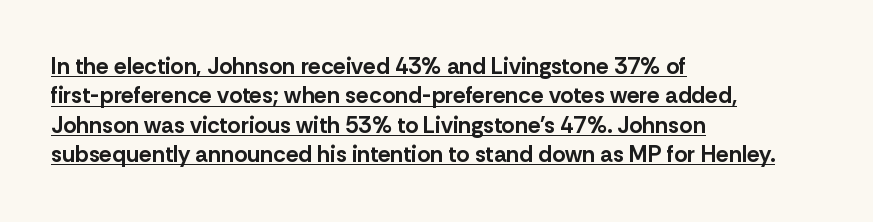
{"italic": "no", "bold": "yes", "underline": "yes", "align": "left", "line_spacing": "normal", "line_spacing_ratio": 1.28, "letter_spacing": "normal", "letter_spacing_em": 0.0, "glyph_px": 23}
